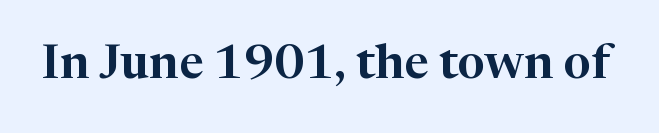
You could not count columns in this text — the font is proportionally spaced. Unmarked baselines from the first word to the last. This is serif lettering, the kind often seen in printed books. The letters stand upright; this is a roman face. Here the glyphs are tracked normally, forming tight word shapes.
